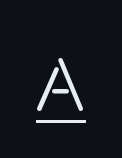
Q: Is the text bold? A: No.
Q: Is the text italic (slanted)? A: No, it is upright.
Q: Is the typeface a serif or a sans-serif typeface? A: Sans-serif.
Q: Is the text underlined? A: Yes.
Q: Is the spacing between letters normal or unusually wide? A: Normal.
Q: Width (condensed, normal, or wide)? A: Condensed.
Q: Stroke contrast? A: Low.
Q: x-height? A: Large.
Q: Monospaced? A: No.
